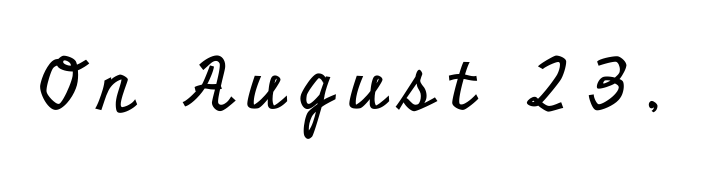
{"serif": "yes", "width": "condensed", "stroke_contrast": "low", "x_height": "small", "monospaced": "no", "underline": "no", "letter_spacing": "wide", "letter_spacing_em": 0.24, "glyph_px": 70}
